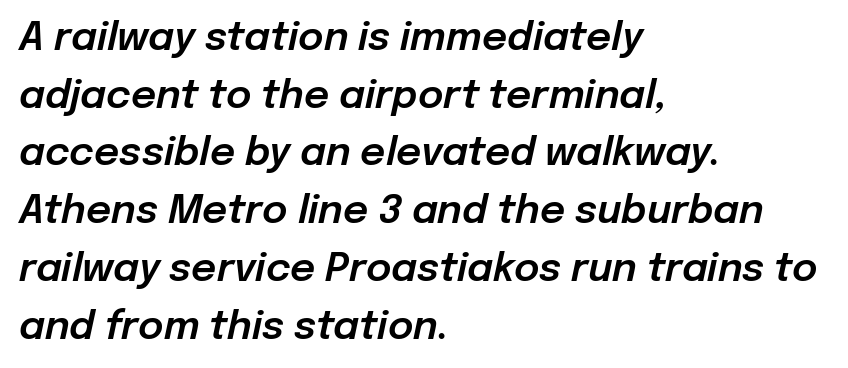
Q: Is the text italic (slanted)? A: Yes, it leans right by about 12 degrees.
Q: Is the text underlined? A: No.
Q: How is the paragraph aligned? A: Left-aligned.
Q: Is the spacing between letters normal or unusually wide? A: Normal.
Q: Is the spacing between lines tight, normal or loose? A: Normal.
Q: Width (condensed, normal, or wide)? A: Normal.
Q: Stroke contrast? A: Low.
Q: x-height? A: Medium.
Q: Monospaced? A: No.
